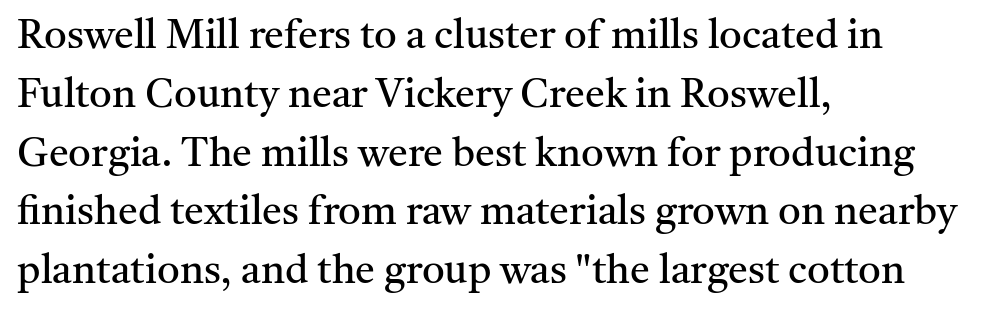
{"serif": "yes", "italic": "no", "bold": "no", "weight": "regular", "width": "normal", "stroke_contrast": "medium", "x_height": "medium", "monospaced": "no", "underline": "no", "align": "left", "line_spacing": "normal", "line_spacing_ratio": 1.47, "letter_spacing": "normal", "letter_spacing_em": 0.0, "glyph_px": 40}
